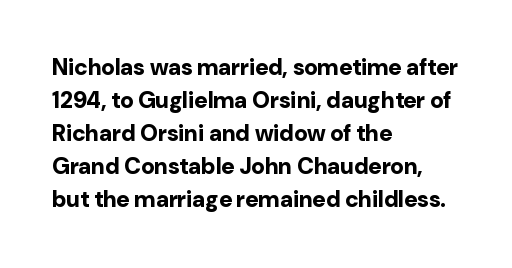
{"italic": "no", "bold": "yes", "underline": "no", "align": "left", "line_spacing": "normal", "line_spacing_ratio": 1.44, "letter_spacing": "normal", "letter_spacing_em": 0.0, "glyph_px": 23}
